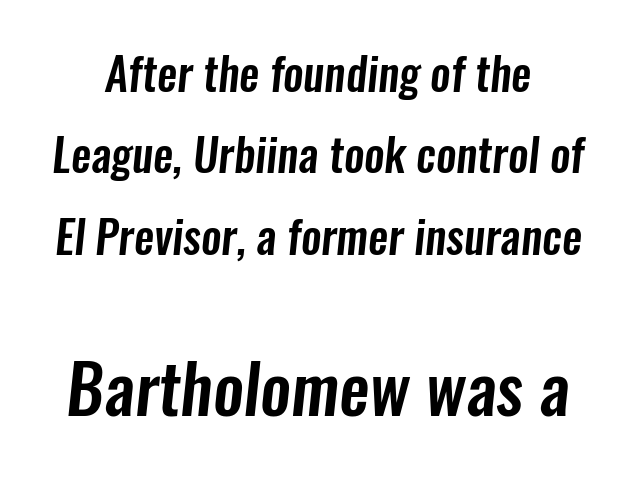
Nope, no serifs anywhere on these letters. Character size in the trailing block exceeds that of the leading block. The letters sit at their default tracking, neither squeezed nor spread. A bare baseline throughout the passage.
